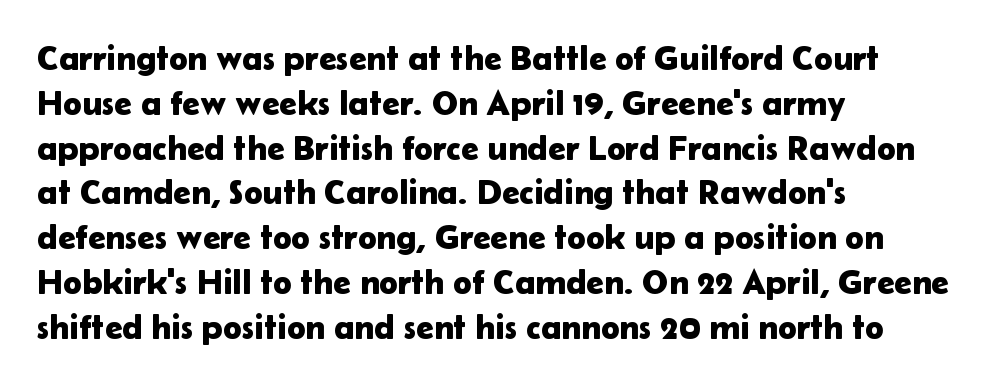
Posture: vertical. Tracking here is standard; glyphs follow each other at the usual distance. Are there feet on the stems? There aren't — it's a sans. Note the varied advance widths — an 'i' is clearly narrower than an 'm'.
